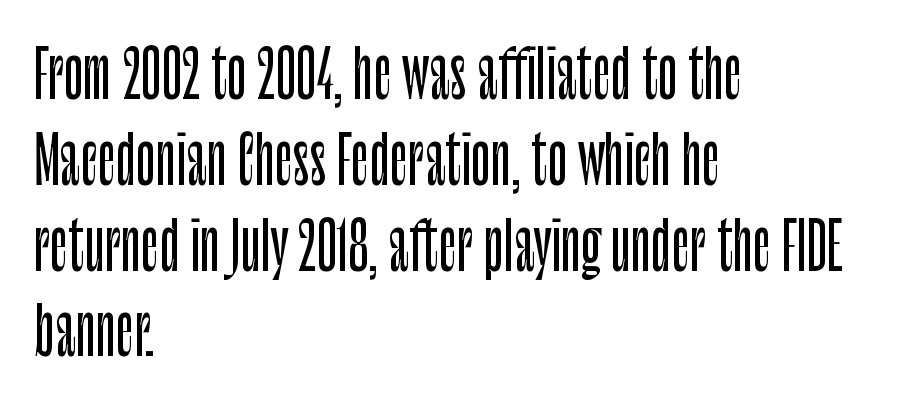
Q: Is the text italic (slanted)? A: No, it is upright.
Q: Is the typeface a serif or a sans-serif typeface? A: Sans-serif.
Q: Is the text underlined? A: No.
Q: How is the paragraph aligned? A: Left-aligned.
Q: Is the spacing between letters normal or unusually wide? A: Normal.
Q: Is the spacing between lines tight, normal or loose? A: Normal.
Q: Width (condensed, normal, or wide)? A: Condensed.
Q: Stroke contrast? A: Low.
Q: x-height? A: Large.
Q: Monospaced? A: No.
